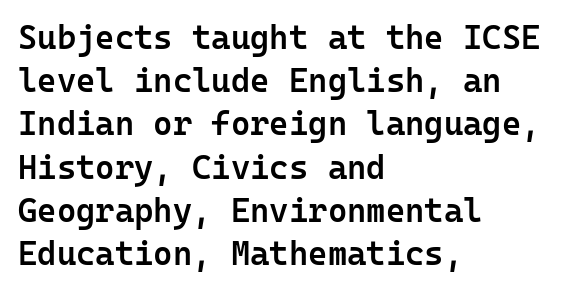
{"serif": "no", "italic": "no", "bold": "semi", "weight": "semibold", "width": "normal", "stroke_contrast": "low", "x_height": "medium", "monospaced": "yes", "underline": "no", "align": "left", "line_spacing": "normal", "line_spacing_ratio": 1.31, "letter_spacing": "normal", "letter_spacing_em": 0.0, "glyph_px": 33}
